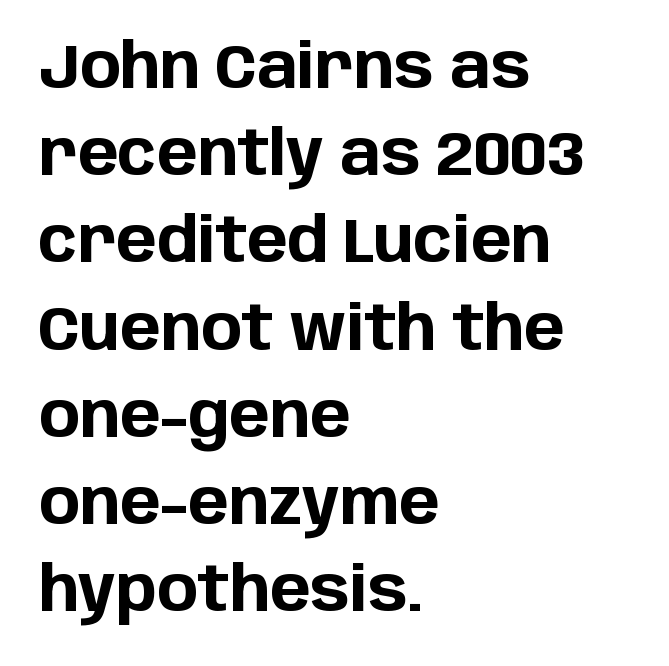
The image shows 61 px bold sans-serif type, upright; set left-aligned, normal line spacing (1.43x), normal letter spacing, not underlined; low stroke contrast and a large x-height.
